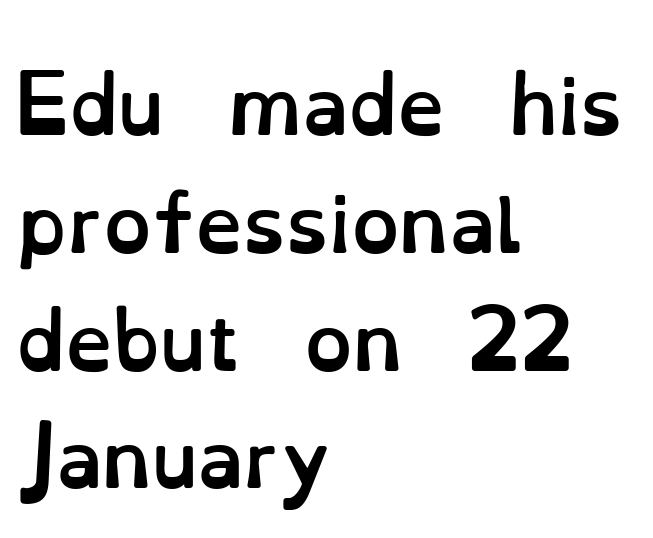
The image shows 76 px semibold type, upright; set left-aligned, normal line spacing (1.55x), normal letter spacing, not underlined; low stroke contrast and a small x-height.
